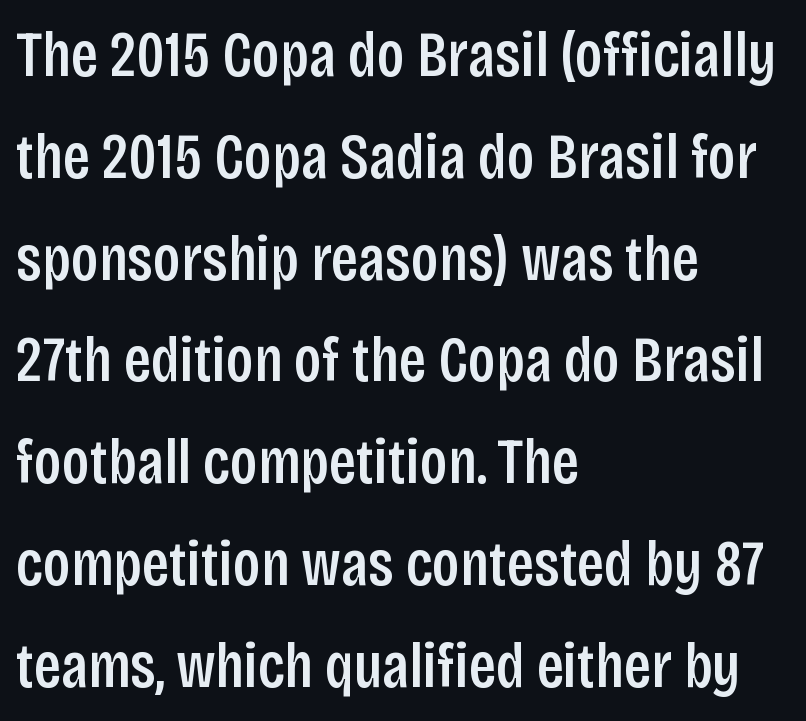
Italic: no, the glyphs are upright roman. Check where the strokes stop: nothing finishes them off — pure sans. Does the leading feel generous? No, just average. Descenders are the only things crossing below the line.
